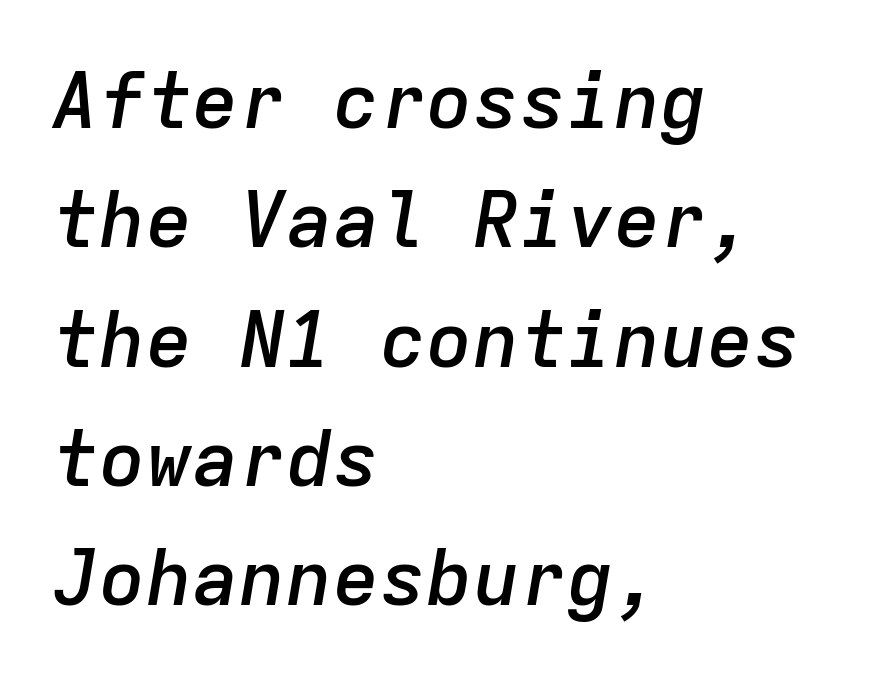
The image shows 78 px semibold type, italic (leaning right), monospaced; set left-aligned, normal line spacing (1.53x), normal letter spacing, not underlined; low stroke contrast and a medium x-height.
